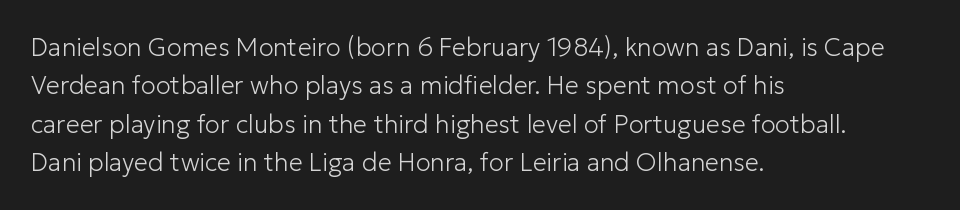
{"italic": "no", "bold": "no", "underline": "no", "align": "left", "line_spacing": "normal", "line_spacing_ratio": 1.54, "letter_spacing": "normal", "letter_spacing_em": 0.0, "glyph_px": 25}
